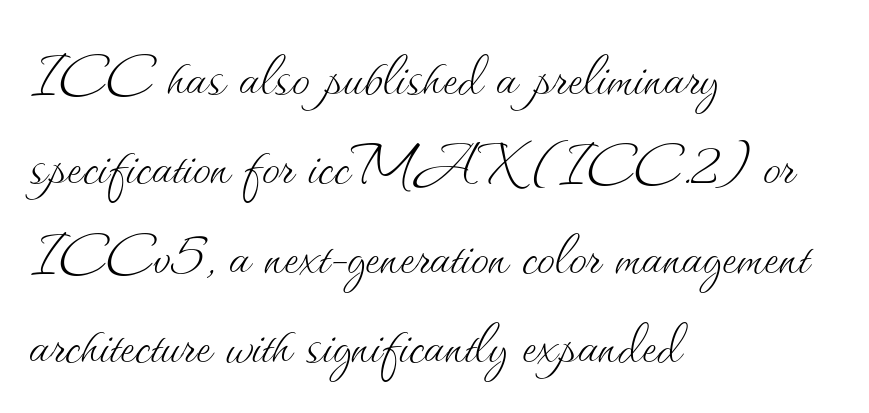
{"bold": "no", "weight": "thin", "width": "normal", "stroke_contrast": "medium", "x_height": "small", "monospaced": "no", "underline": "no", "align": "left", "line_spacing_ratio": 1.24, "letter_spacing": "normal", "letter_spacing_em": 0.0, "glyph_px": 72}
